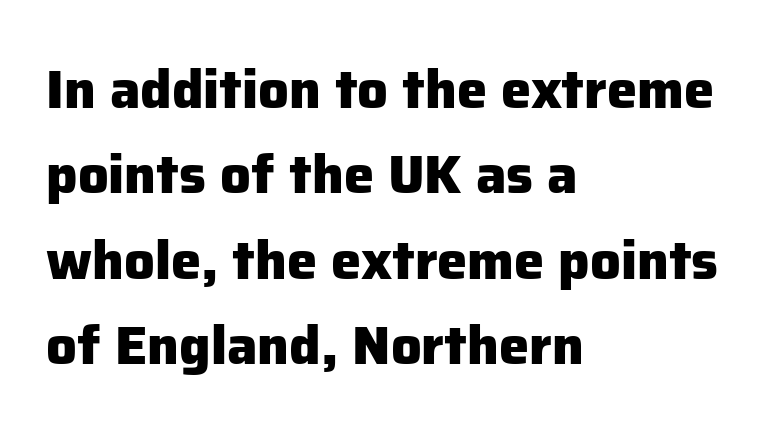
The image shows 54 px heavy sans-serif type, upright; set left-aligned, normal line spacing (1.58x), normal letter spacing, not underlined; low stroke contrast and a medium x-height.
